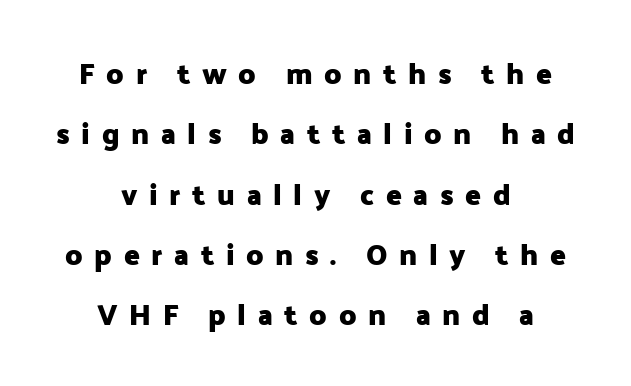
Q: Is the text bold? A: Yes.
Q: Is the text italic (slanted)? A: No, it is upright.
Q: Is the typeface a serif or a sans-serif typeface? A: Sans-serif.
Q: Is the text underlined? A: No.
Q: How is the paragraph aligned? A: Centered.
Q: Is the spacing between letters normal or unusually wide? A: Unusually wide.
Q: Is the spacing between lines tight, normal or loose? A: Loose.
Q: Width (condensed, normal, or wide)? A: Normal.
Q: Stroke contrast? A: Low.
Q: x-height? A: Medium.
Q: Monospaced? A: No.
